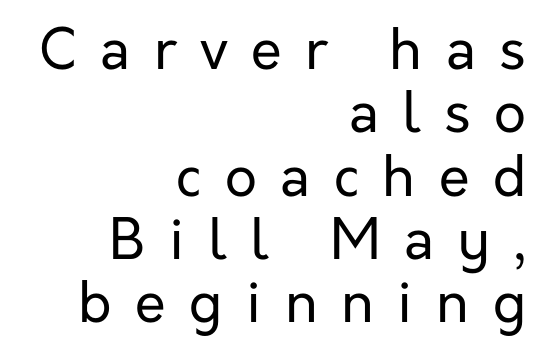
The image shows 56 px regular-weight sans-serif type, upright; set right-aligned, tight line spacing (1.13x), unusually wide letter spacing (+0.42 em), not underlined; low stroke contrast and a medium x-height.
